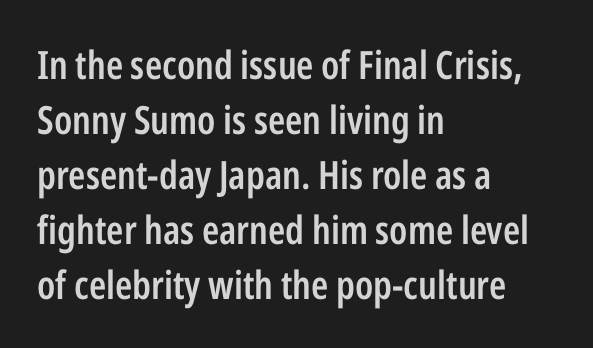
Q: Is the text bold? A: Semi-bold.
Q: Is the text italic (slanted)? A: No, it is upright.
Q: Is the typeface a serif or a sans-serif typeface? A: Sans-serif.
Q: Is the text underlined? A: No.
Q: How is the paragraph aligned? A: Left-aligned.
Q: Is the spacing between letters normal or unusually wide? A: Normal.
Q: Is the spacing between lines tight, normal or loose? A: Normal.
Q: Width (condensed, normal, or wide)? A: Condensed.
Q: Stroke contrast? A: Low.
Q: x-height? A: Medium.
Q: Monospaced? A: No.
